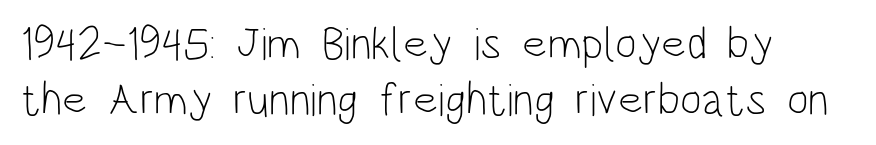
Q: Is the text bold? A: No.
Q: Is the text italic (slanted)? A: No, it is upright.
Q: Is the typeface a serif or a sans-serif typeface? A: Sans-serif.
Q: Is the text underlined? A: No.
Q: Is the spacing between letters normal or unusually wide? A: Normal.
Q: Width (condensed, normal, or wide)? A: Condensed.
Q: Stroke contrast? A: Low.
Q: x-height? A: Large.
Q: Monospaced? A: No.
